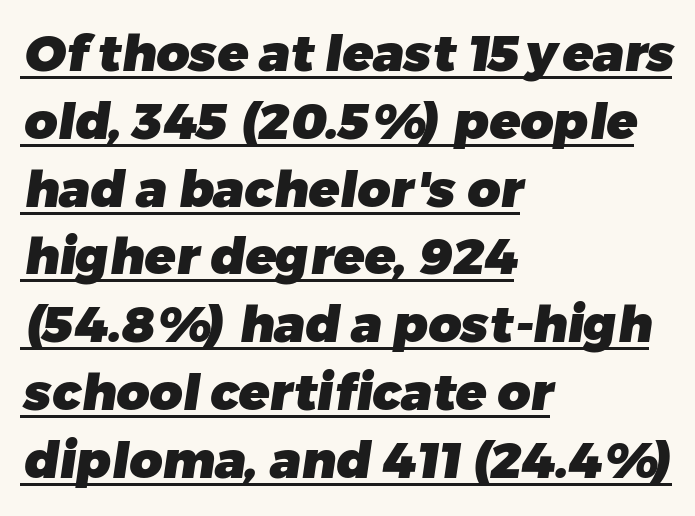
{"serif": "no", "bold": "yes", "weight": "heavy", "width": "normal", "stroke_contrast": "low", "x_height": "medium", "monospaced": "no", "underline": "yes", "align": "left", "line_spacing": "normal", "line_spacing_ratio": 1.33, "letter_spacing": "normal", "letter_spacing_em": 0.0, "glyph_px": 51}
